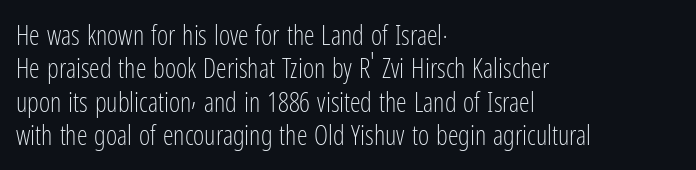
No letter is thick-stroked: the sample isn't bold. This rendering leaves character spacing at its baseline value. A bare baseline throughout the passage. Line beginnings align vertically; line endings do not. This sample uses an upright cut, with every glyph sitting square on the baseline.
